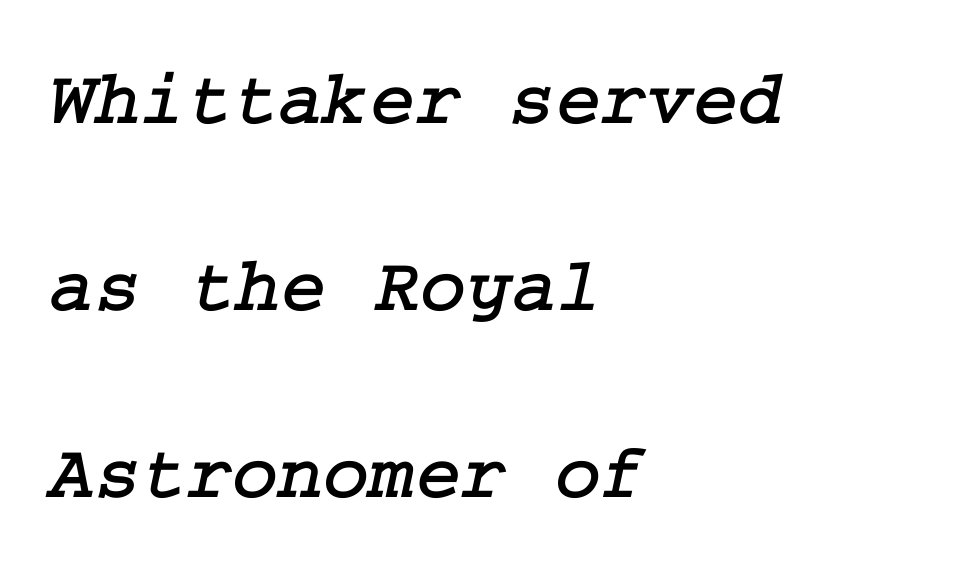
No extra tracking has been applied to these lines. Words float on clear page, feet unadorned. Serifs: yes, visible at the terminals of the letterforms. Casual observation: everything's shoved over to the left. Regarding leading, the lines here are spaced well apart.
